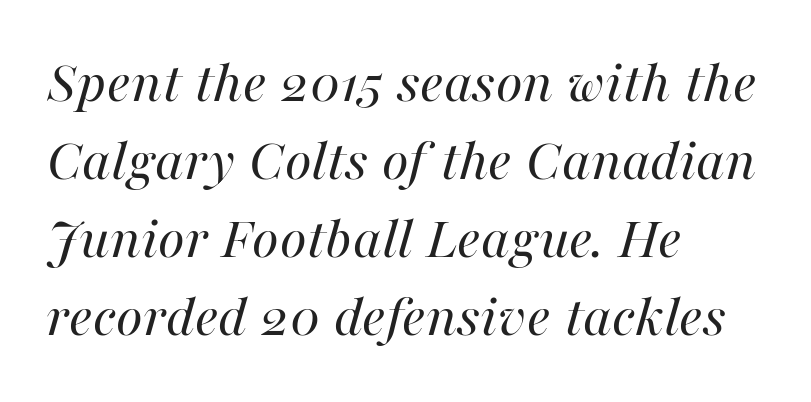
{"italic": "yes", "lean": "right", "slant_degrees": 16, "bold": "no", "weight": "regular", "width": "normal", "stroke_contrast": "high", "x_height": "medium", "monospaced": "no", "underline": "no", "align": "left", "line_spacing": "normal", "line_spacing_ratio": 1.28, "letter_spacing": "normal", "letter_spacing_em": 0.0, "glyph_px": 61}
